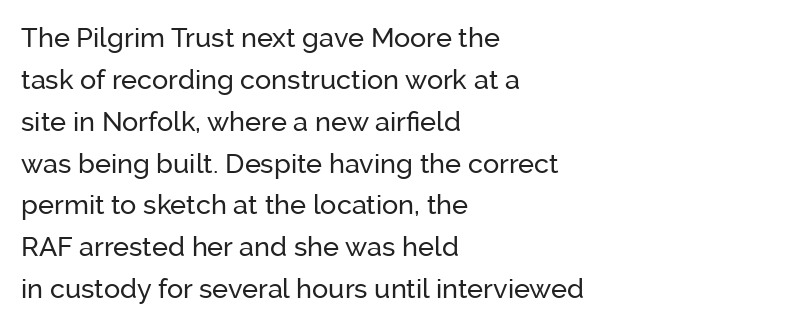
Decoration check: the copy has no underline. You can tell it's not italic because the verticals are truly vertical. Is the letter spacing exaggerated? No — it looks like the ordinary default. A classic flush-left, rag-right setting is used for this passage. Baseline-to-baseline distance is the conventional proportion of letter height.
